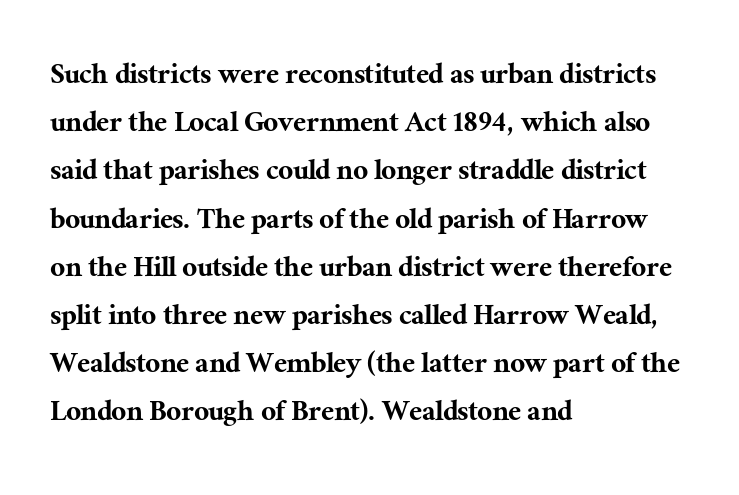
Q: Is the text italic (slanted)? A: No, it is upright.
Q: Is the typeface a serif or a sans-serif typeface? A: Serif.
Q: Is the text underlined? A: No.
Q: How is the paragraph aligned? A: Left-aligned.
Q: Is the spacing between letters normal or unusually wide? A: Normal.
Q: Is the spacing between lines tight, normal or loose? A: Normal.
Q: Width (condensed, normal, or wide)? A: Normal.
Q: Stroke contrast? A: Medium.
Q: x-height? A: Medium.
Q: Monospaced? A: No.
